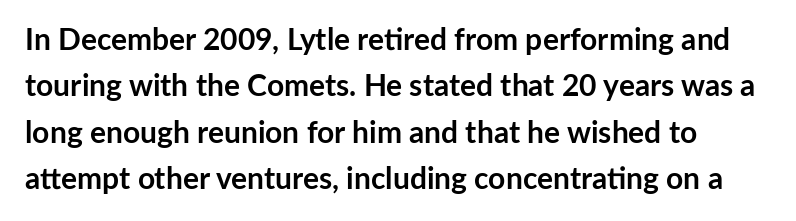
Is the letter spacing exaggerated? No — it looks like the ordinary default. Nope, not italic — everything's standing straight. Is this a fixed-width face? No — the glyphs have proportional, varying widths. The glyphs are unaccompanied by any horizontal stroke below them.
